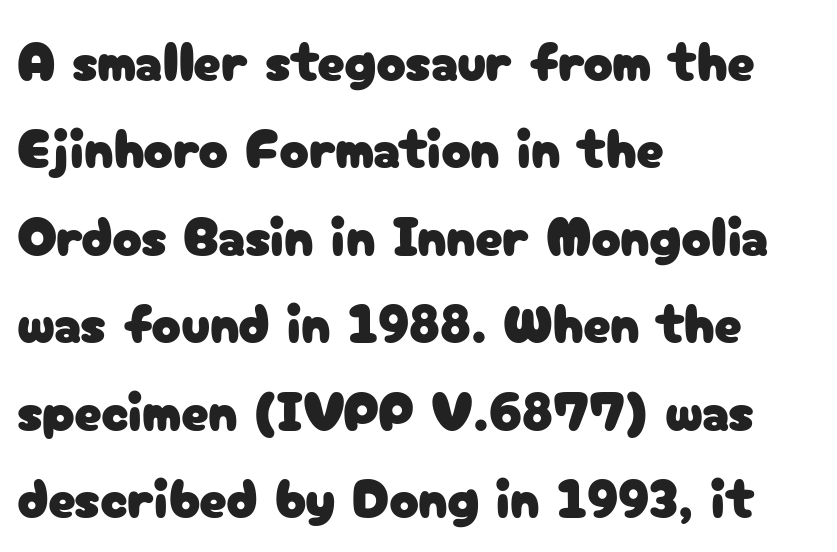
The lettering holds an erect, upright posture throughout. These lines are rendered in a variable-pitch font. The space beneath each line is pristine and unruled. A student would call this left alignment; a typographer would say flush left, rag right. The letters sit at their default tracking, neither squeezed nor spread. These lines are composed in type without serifs.
